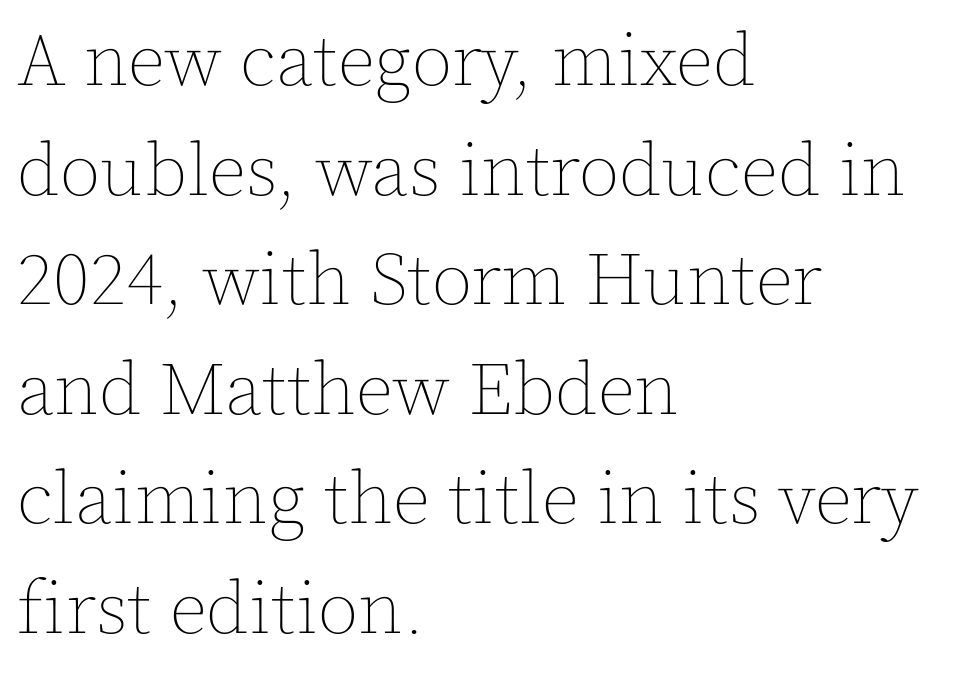
{"italic": "no", "bold": "no", "weight": "thin", "width": "normal", "x_height": "medium", "monospaced": "no", "underline": "no", "align": "left", "line_spacing": "normal", "line_spacing_ratio": 1.48, "letter_spacing": "normal", "letter_spacing_em": 0.0, "glyph_px": 74}
